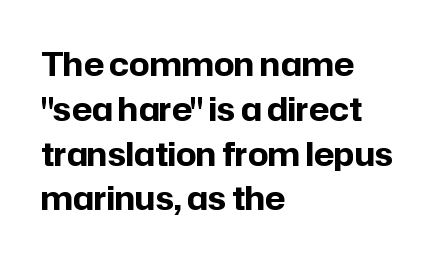
{"serif": "no", "italic": "no", "bold": "yes", "weight": "bold", "width": "normal", "stroke_contrast": "low", "x_height": "medium", "monospaced": "no", "underline": "no", "align": "left", "line_spacing": "normal", "line_spacing_ratio": 1.4, "letter_spacing": "normal", "letter_spacing_em": 0.0, "glyph_px": 32}
